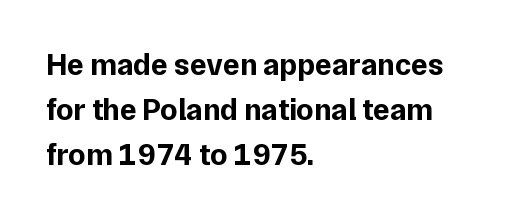
Plain, unruled lines of type. Honestly, the row spacing looks completely unremarkable. Heavy, bold letterforms. No italicization has been applied; the sample stays upright. The face used here is proportionally spaced, like ordinary book or web type. The gaps between neighbouring characters are ordinary and unremarkable.
